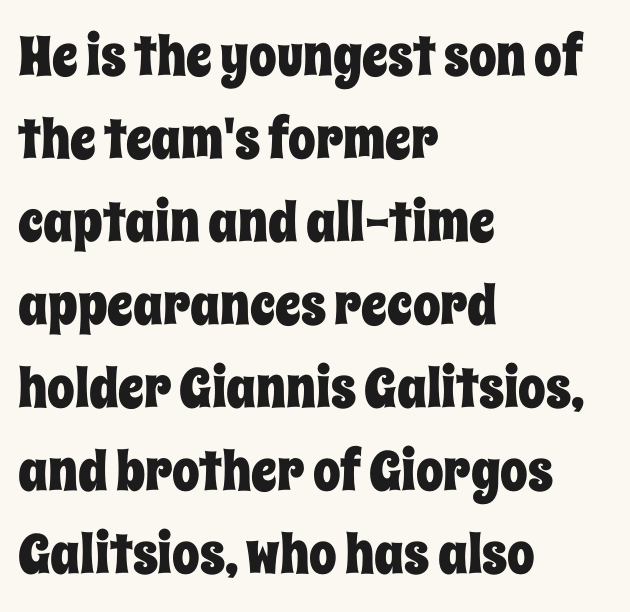
The image shows 55 px condensed type, upright; set left-aligned, normal line spacing (1.51x), normal letter spacing, not underlined; low stroke contrast and a large x-height.
